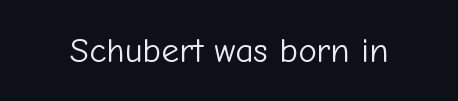
Q: Is the text bold? A: No.
Q: Is the text italic (slanted)? A: No, it is upright.
Q: Is the typeface a serif or a sans-serif typeface? A: Sans-serif.
Q: Is the text underlined? A: No.
Q: Is the spacing between letters normal or unusually wide? A: Normal.
Q: Width (condensed, normal, or wide)? A: Normal.
Q: Stroke contrast? A: Low.
Q: x-height? A: Medium.
Q: Monospaced? A: No.
